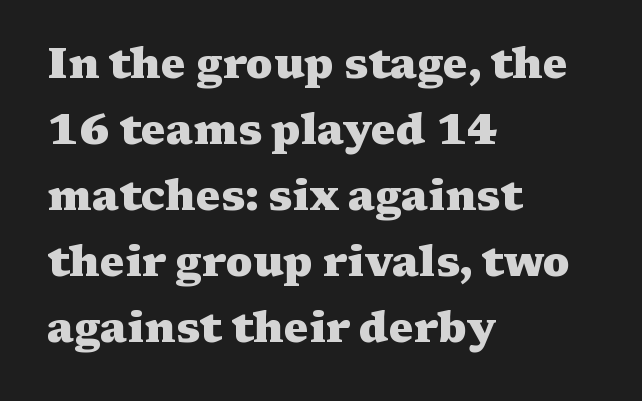
{"serif": "yes", "italic": "no", "bold": "yes", "weight": "heavy", "width": "wide", "stroke_contrast": "medium", "x_height": "medium", "monospaced": "no", "underline": "no", "align": "left", "line_spacing": "normal", "line_spacing_ratio": 1.57, "letter_spacing": "normal", "letter_spacing_em": 0.0, "glyph_px": 42}
